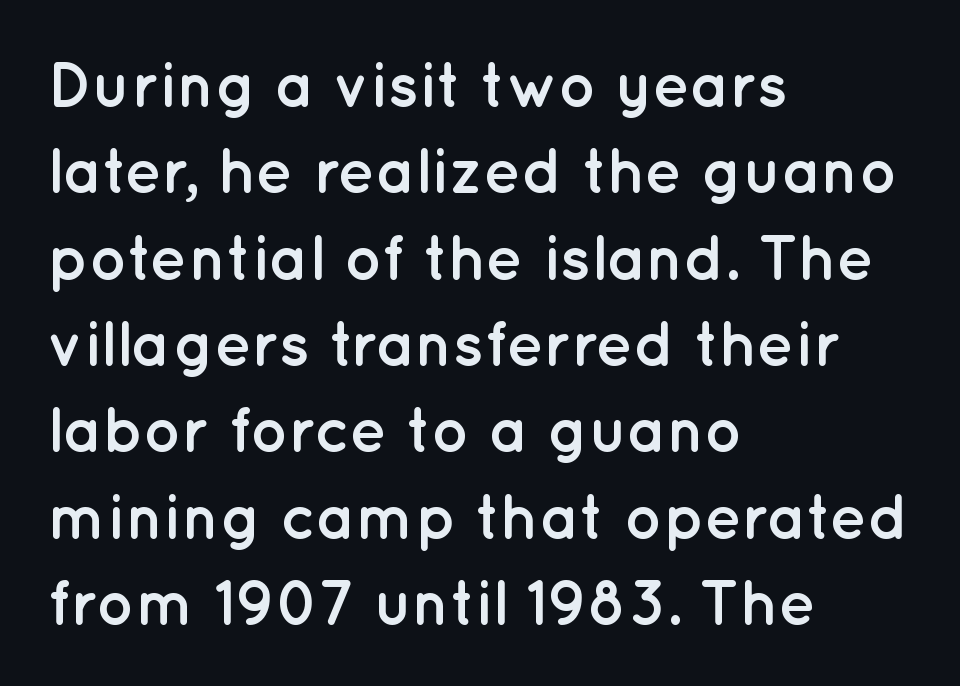
The image shows 63 px semibold sans-serif type, upright; set left-aligned, normal line spacing (1.37x), normal letter spacing, not underlined; low stroke contrast and a medium x-height.
